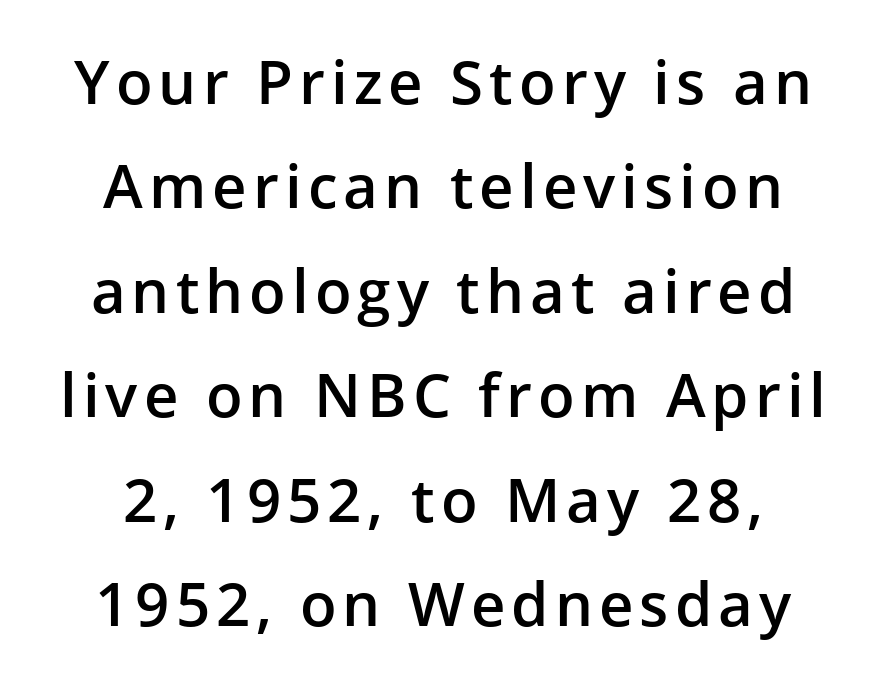
The image shows 60 px semibold sans-serif type, upright; set centered, line spacing 1.74x, not underlined; low stroke contrast and a medium x-height.
